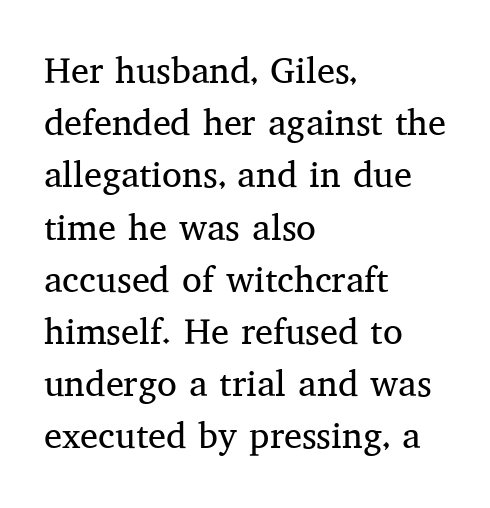
Q: Is the text bold? A: No.
Q: Is the text italic (slanted)? A: No, it is upright.
Q: Is the typeface a serif or a sans-serif typeface? A: Serif.
Q: Is the text underlined? A: No.
Q: How is the paragraph aligned? A: Left-aligned.
Q: Is the spacing between letters normal or unusually wide? A: Normal.
Q: Is the spacing between lines tight, normal or loose? A: Normal.
Q: Width (condensed, normal, or wide)? A: Normal.
Q: Stroke contrast? A: Medium.
Q: x-height? A: Medium.
Q: Monospaced? A: No.
